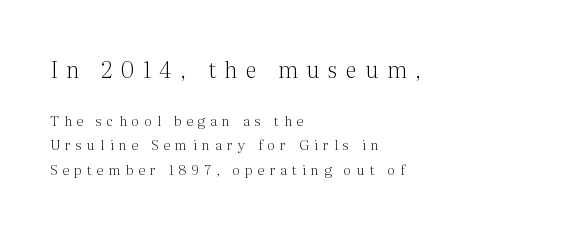
{"italic": "no", "bold": "no", "underline": "no", "align": "left", "line_spacing_ratio": 1.75, "letter_spacing": "wide", "letter_spacing_em": 0.36, "larger_block": "first", "size_ratio": 1.64, "glyph_px": 23}
